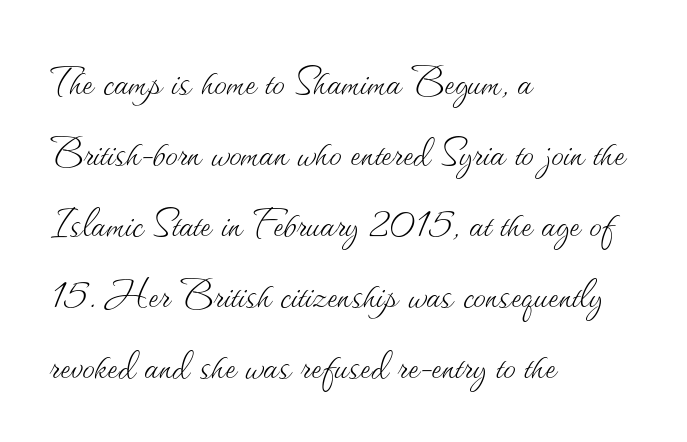
The image shows 50 px thin type; set left-aligned, normal line spacing (1.42x), normal letter spacing, not underlined; medium stroke contrast and a small x-height.
